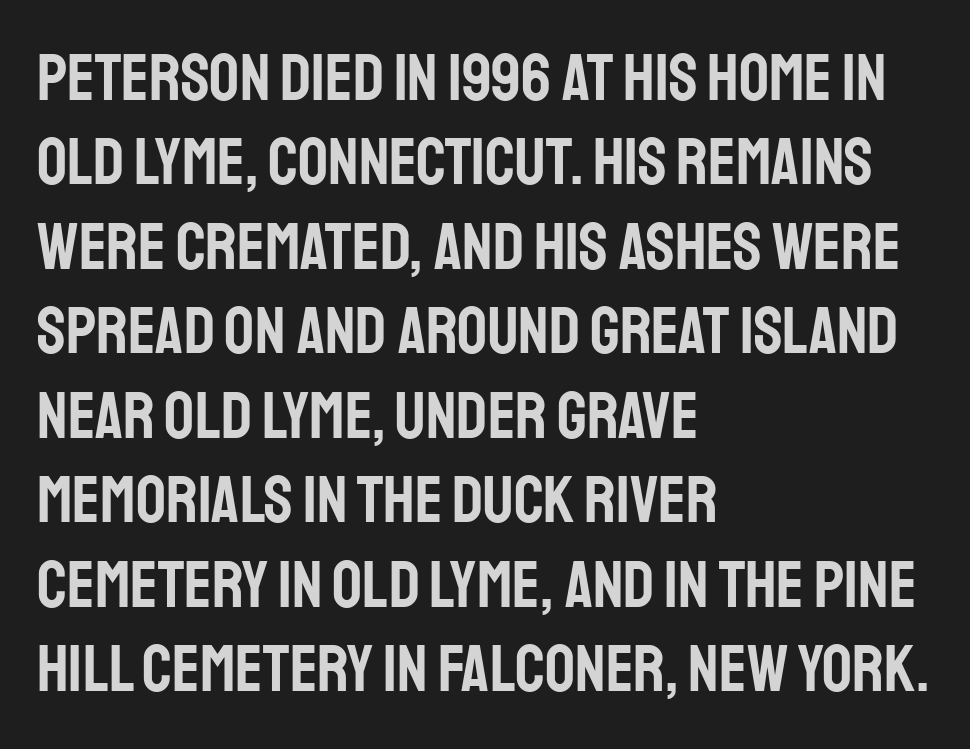
Q: Is the text italic (slanted)? A: No, it is upright.
Q: Is the typeface a serif or a sans-serif typeface? A: Sans-serif.
Q: Is the text underlined? A: No.
Q: How is the paragraph aligned? A: Left-aligned.
Q: Is the spacing between letters normal or unusually wide? A: Normal.
Q: Is the spacing between lines tight, normal or loose? A: Normal.
Q: Width (condensed, normal, or wide)? A: Condensed.
Q: Stroke contrast? A: Low.
Q: x-height? A: Large.
Q: Monospaced? A: No.
